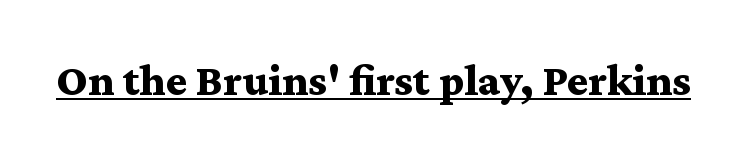
{"serif": "yes", "italic": "no", "bold": "yes", "weight": "bold", "width": "wide", "stroke_contrast": "medium", "x_height": "medium", "monospaced": "no", "underline": "yes", "letter_spacing": "normal", "letter_spacing_em": 0.0, "glyph_px": 45}
